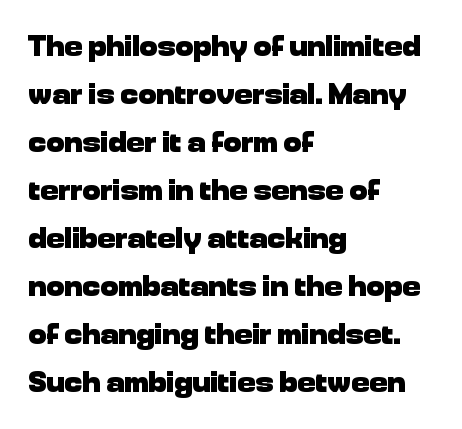
Horizontal bands of white between lines are of average thickness. Reading down the block, your eye returns to a fixed left position each line. Proportional: the letters do not fall into vertical columns. Chunky letters — that's bold for sure.
